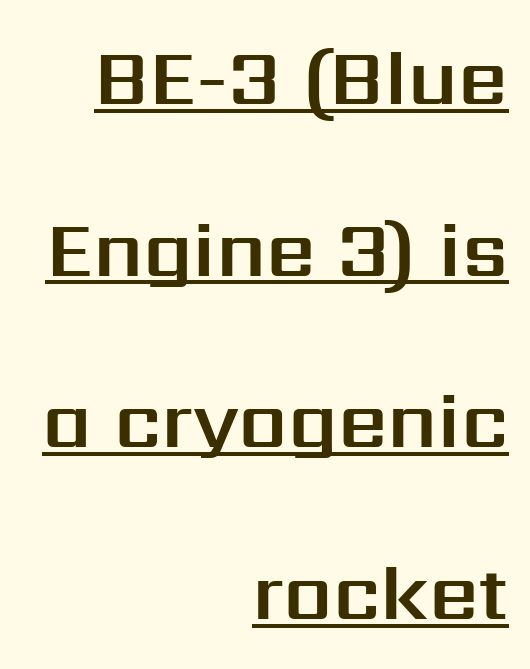
Q: Is the text italic (slanted)? A: No, it is upright.
Q: Is the typeface a serif or a sans-serif typeface? A: Sans-serif.
Q: Is the text underlined? A: Yes.
Q: How is the paragraph aligned? A: Right-aligned.
Q: Is the spacing between letters normal or unusually wide? A: Normal.
Q: Is the spacing between lines tight, normal or loose? A: Loose.
Q: Width (condensed, normal, or wide)? A: Normal.
Q: Stroke contrast? A: Medium.
Q: x-height? A: Medium.
Q: Monospaced? A: No.
